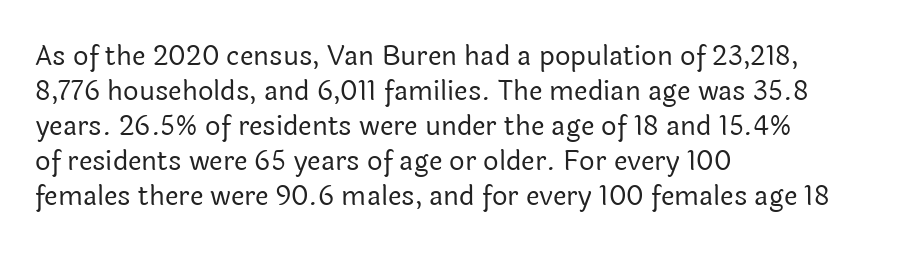
Q: Is the text bold? A: No.
Q: Is the text italic (slanted)? A: No, it is upright.
Q: Is the text underlined? A: No.
Q: How is the paragraph aligned? A: Left-aligned.
Q: Is the spacing between letters normal or unusually wide? A: Normal.
Q: Is the spacing between lines tight, normal or loose? A: Normal.
